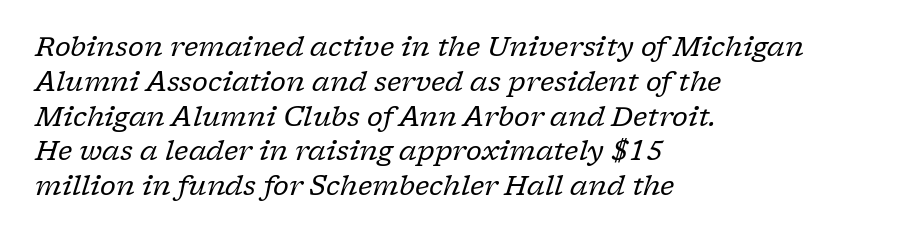
Q: Is the text bold? A: No.
Q: Is the text italic (slanted)? A: Yes, it leans right by about 17 degrees.
Q: Is the text underlined? A: No.
Q: How is the paragraph aligned? A: Left-aligned.
Q: Is the spacing between letters normal or unusually wide? A: Normal.
Q: Is the spacing between lines tight, normal or loose? A: Normal.
